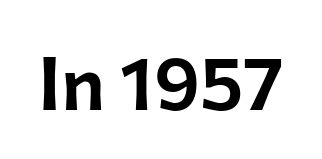
{"serif": "no", "italic": "no", "width": "normal", "stroke_contrast": "low", "x_height": "medium", "monospaced": "no", "underline": "no", "letter_spacing": "normal", "letter_spacing_em": 0.0, "glyph_px": 75}
